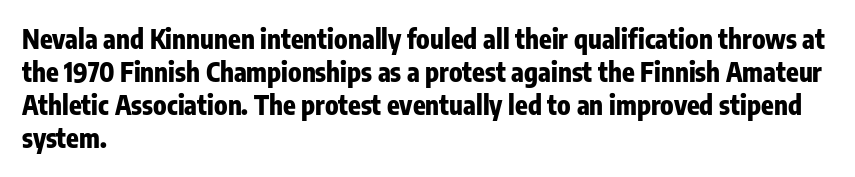
The leading is moderate, giving the passage an even texture. A dark, heavy texture on the line: the type is bold. Descenders hang freely into open space. Letter spacing: default. Notice how the passage keeps a crisp vertical edge on the left only. This is roman type, the default non-slanted kind.
